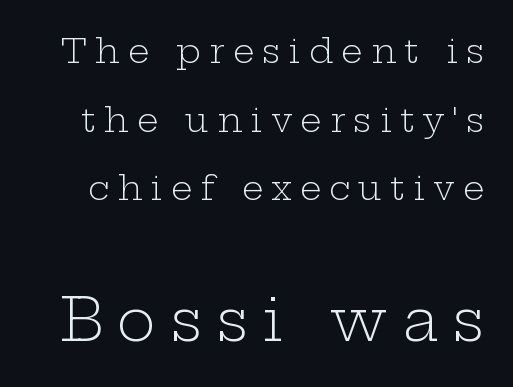
Q: Is the text bold? A: No.
Q: Is the text italic (slanted)? A: No, it is upright.
Q: Is the typeface a serif or a sans-serif typeface? A: Serif.
Q: Is the text underlined? A: No.
Q: Is the spacing between letters normal or unusually wide? A: Unusually wide.
Q: Is the spacing between lines tight, normal or loose? A: Loose.
Q: Which block of text is set in a larger size, the first (top) or the second (bottom)? A: The second (bottom) one.
Q: Width (condensed, normal, or wide)? A: Wide.
Q: Stroke contrast? A: Low.
Q: x-height? A: Medium.
Q: Monospaced? A: No.
